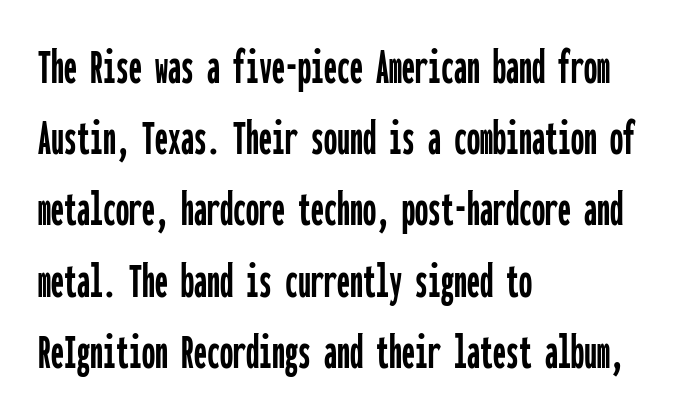
The image shows 52 px condensed sans-serif type, upright, monospaced; set left-aligned, normal line spacing (1.37x), normal letter spacing, not underlined; low stroke contrast and a medium x-height.
